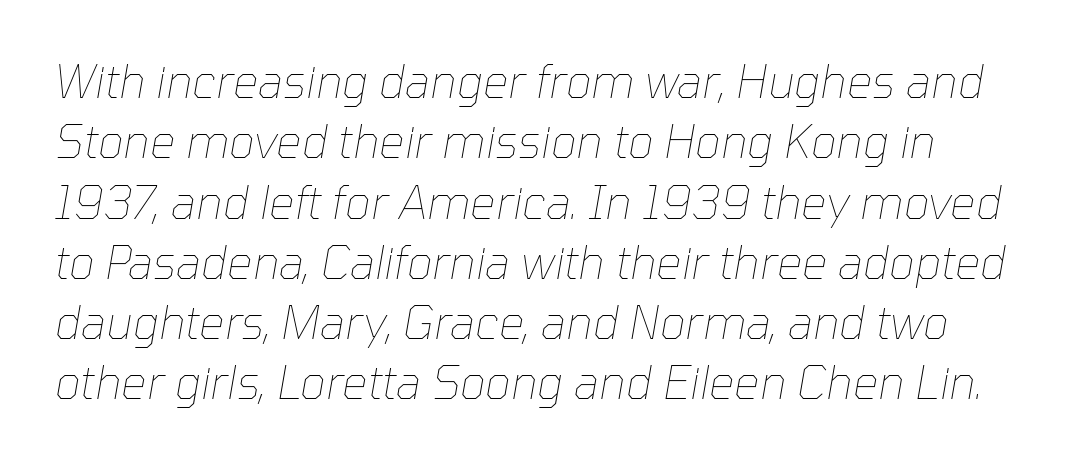
Students, observe: this is what conventionally led text looks like. Think of a printed novel: that variable character pitch is what you see here. In terms of posture, this sample is oblique. The line texture is even and compact thanks to regular tracking. The passage shown is not underscored anywhere.
